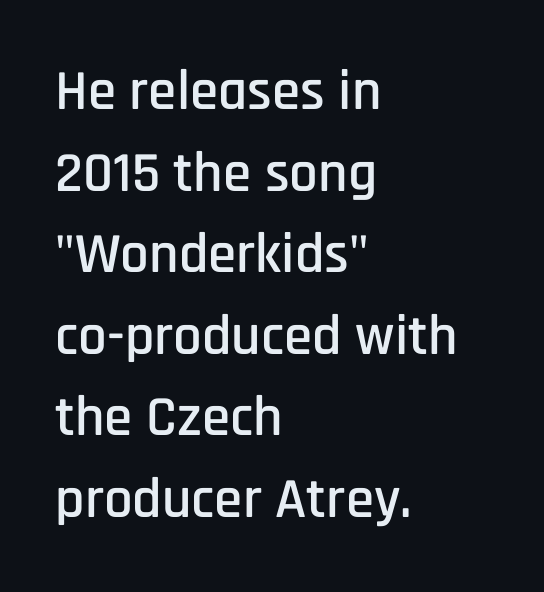
Q: Is the text italic (slanted)? A: No, it is upright.
Q: Is the typeface a serif or a sans-serif typeface? A: Sans-serif.
Q: Is the text underlined? A: No.
Q: How is the paragraph aligned? A: Left-aligned.
Q: Is the spacing between letters normal or unusually wide? A: Normal.
Q: Is the spacing between lines tight, normal or loose? A: Normal.
Q: Width (condensed, normal, or wide)? A: Condensed.
Q: Stroke contrast? A: Low.
Q: x-height? A: Large.
Q: Monospaced? A: No.
